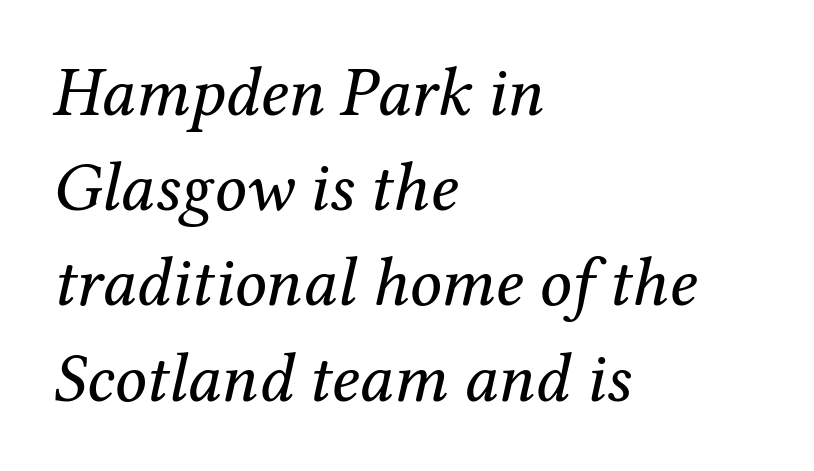
{"serif": "yes", "italic": "yes", "lean": "right", "slant_degrees": 12, "bold": "no", "weight": "regular", "width": "normal", "stroke_contrast": "medium", "x_height": "medium", "monospaced": "no", "underline": "no", "align": "left", "line_spacing": "normal", "line_spacing_ratio": 1.36, "letter_spacing": "normal", "letter_spacing_em": 0.0, "glyph_px": 70}
